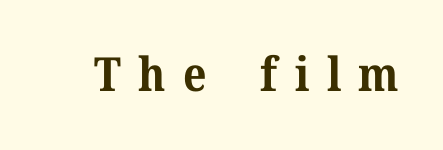
{"serif": "yes", "italic": "no", "bold": "yes", "weight": "bold", "width": "normal", "stroke_contrast": "medium", "x_height": "medium", "monospaced": "no", "underline": "no", "letter_spacing": "wide", "letter_spacing_em": 0.37, "glyph_px": 47}
